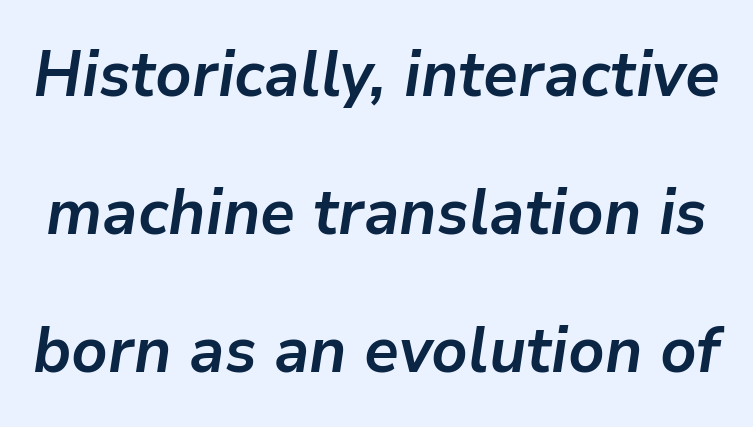
{"italic": "yes", "lean": "right", "slant_degrees": 9, "bold": "yes", "weight": "semibold", "width": "normal", "stroke_contrast": "low", "x_height": "medium", "monospaced": "no", "underline": "no", "line_spacing": "loose", "line_spacing_ratio": 2.16, "letter_spacing": "normal", "letter_spacing_em": 0.0, "glyph_px": 64}
